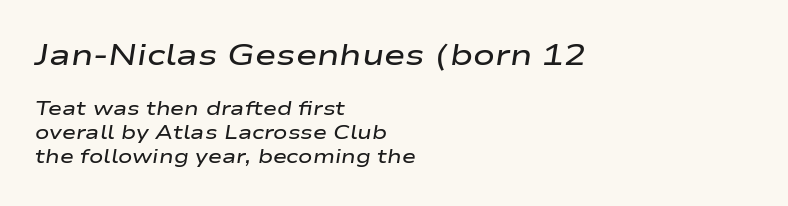
Q: Is the text bold? A: Semi-bold.
Q: Is the text italic (slanted)? A: Yes, it leans right by about 9 degrees.
Q: Is the text underlined? A: No.
Q: How is the paragraph aligned? A: Left-aligned.
Q: Is the spacing between letters normal or unusually wide? A: Normal.
Q: Is the spacing between lines tight, normal or loose? A: Normal.
Q: Which block of text is set in a larger size, the first (top) or the second (bottom)? A: The first (top) one.
Q: Width (condensed, normal, or wide)? A: Wide.
Q: Stroke contrast? A: Low.
Q: x-height? A: Medium.
Q: Monospaced? A: No.
